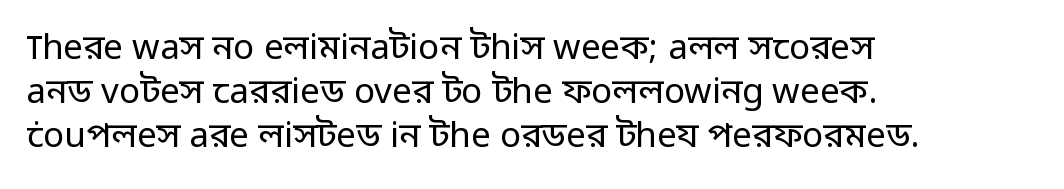
Q: Is the text bold? A: No.
Q: Is the text italic (slanted)? A: No, it is upright.
Q: Is the typeface a serif or a sans-serif typeface? A: Sans-serif.
Q: Is the text underlined? A: No.
Q: How is the paragraph aligned? A: Left-aligned.
Q: Is the spacing between letters normal or unusually wide? A: Normal.
Q: Is the spacing between lines tight, normal or loose? A: Normal.
Q: Width (condensed, normal, or wide)? A: Normal.
Q: Stroke contrast? A: Low.
Q: x-height? A: Medium.
Q: Monospaced? A: No.
